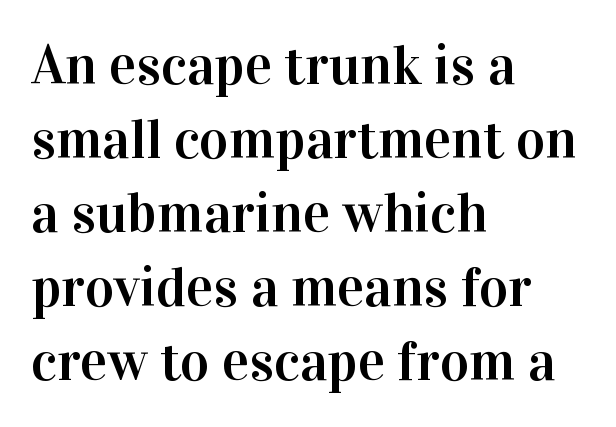
The image shows 56 px serif type, upright; set left-aligned, normal line spacing (1.32x), normal letter spacing, not underlined; high stroke contrast and a medium x-height.
